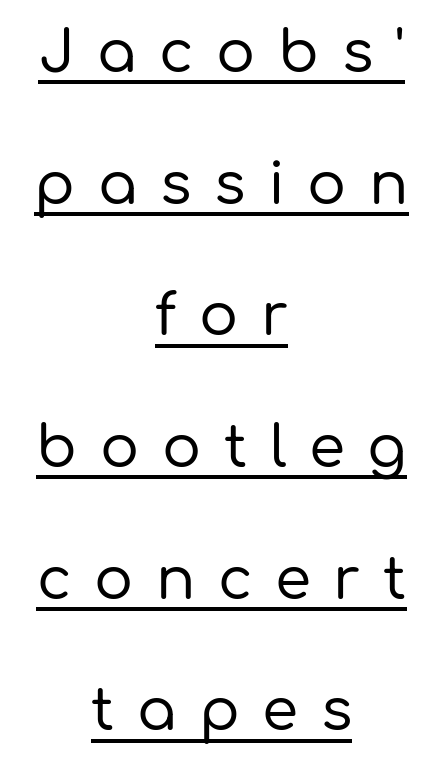
Classification — sans serif. Each line of the rendering has a horizontal stroke beneath the glyphs. Tracking value appears strongly positive — letters spread wide. Each line is balanced around a shared central axis.
